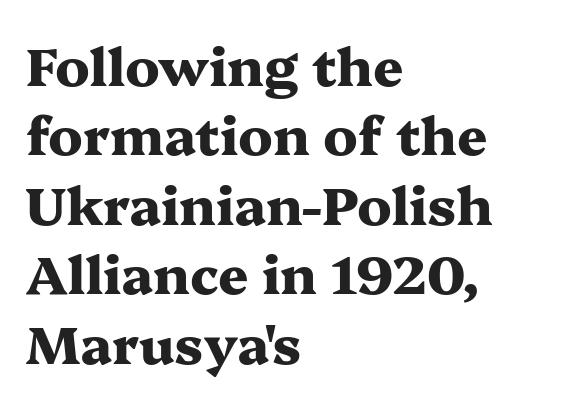
The image shows 53 px heavy, wide serif type, upright; set left-aligned, normal line spacing (1.31x), normal letter spacing, not underlined; medium stroke contrast and a medium x-height.
